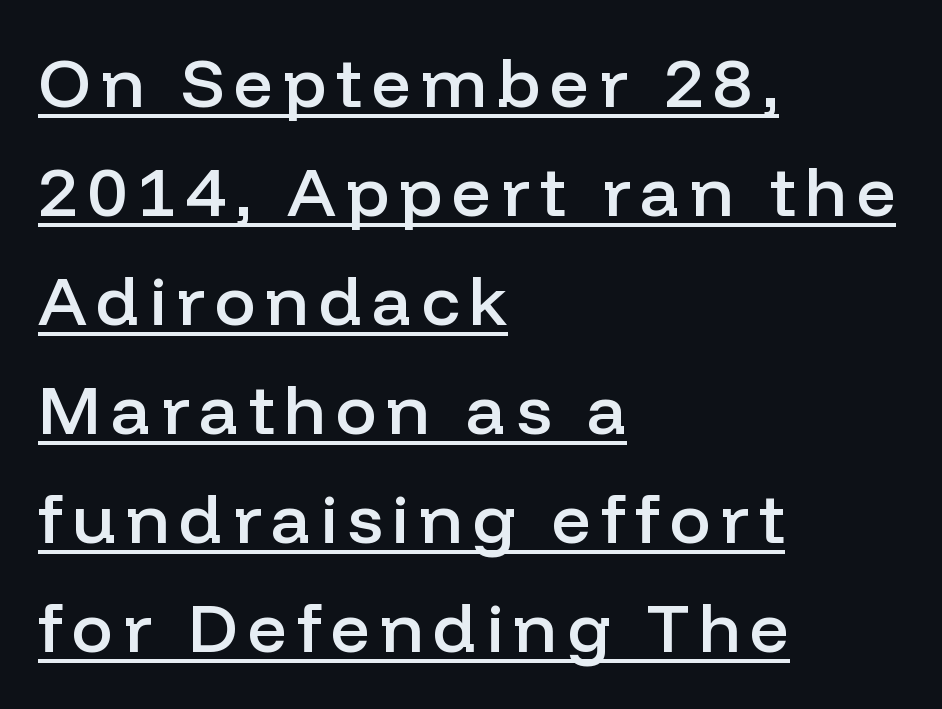
{"serif": "no", "italic": "no", "bold": "semi", "weight": "semibold", "width": "normal", "stroke_contrast": "low", "x_height": "medium", "monospaced": "no", "underline": "yes", "align": "left", "line_spacing": "normal", "line_spacing_ratio": 1.58, "glyph_px": 69}
